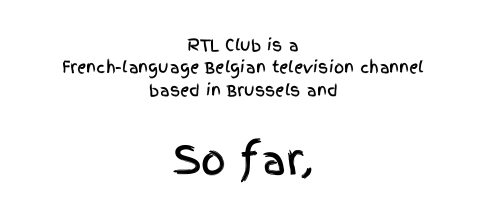
Q: Is the text italic (slanted)? A: No, it is upright.
Q: Is the typeface a serif or a sans-serif typeface? A: Sans-serif.
Q: Is the text underlined? A: No.
Q: How is the paragraph aligned? A: Centered.
Q: Is the spacing between letters normal or unusually wide? A: Normal.
Q: Is the spacing between lines tight, normal or loose? A: Normal.
Q: Which block of text is set in a larger size, the first (top) or the second (bottom)? A: The second (bottom) one.
Q: Width (condensed, normal, or wide)? A: Condensed.
Q: x-height? A: Large.
Q: Monospaced? A: No.
